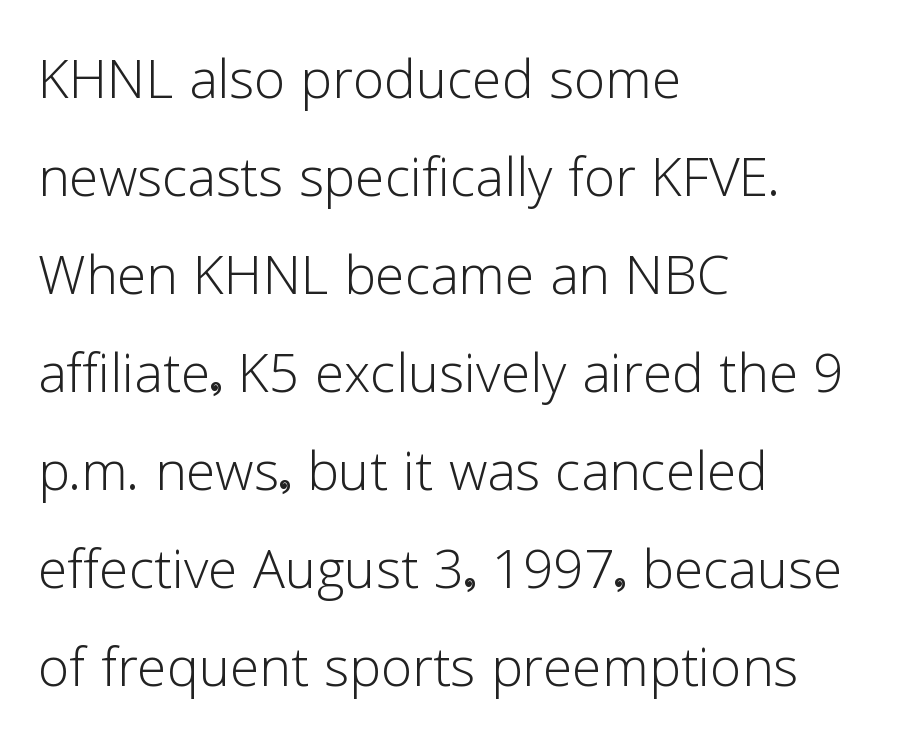
{"serif": "no", "italic": "no", "bold": "no", "weight": "light", "width": "normal", "stroke_contrast": "low", "x_height": "medium", "monospaced": "no", "underline": "no", "align": "left", "line_spacing": "normal", "line_spacing_ratio": 1.38, "letter_spacing": "normal", "letter_spacing_em": 0.0, "glyph_px": 71}
